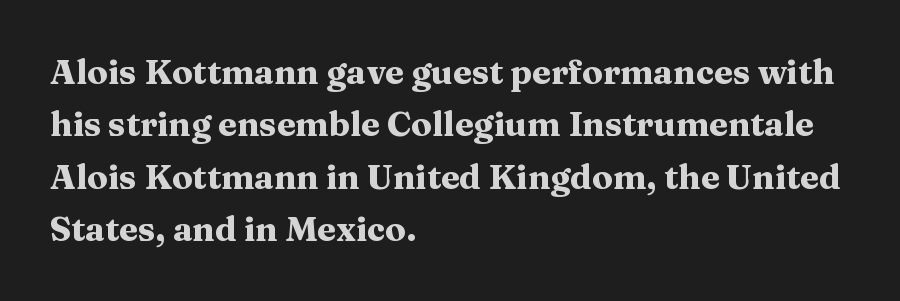
Q: Is the text bold? A: Yes.
Q: Is the text italic (slanted)? A: No, it is upright.
Q: Is the typeface a serif or a sans-serif typeface? A: Serif.
Q: Is the text underlined? A: No.
Q: How is the paragraph aligned? A: Left-aligned.
Q: Is the spacing between letters normal or unusually wide? A: Normal.
Q: Is the spacing between lines tight, normal or loose? A: Normal.
Q: Width (condensed, normal, or wide)? A: Wide.
Q: Stroke contrast? A: Medium.
Q: x-height? A: Medium.
Q: Monospaced? A: No.
